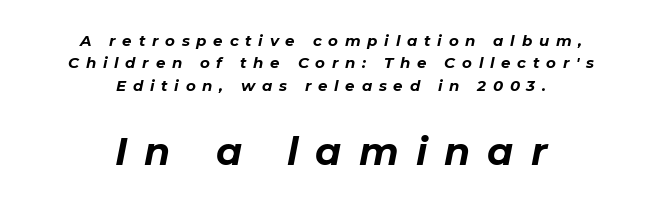
The image shows 38 px bold type, italic (leaning right); set centered, normal line spacing (1.49x), unusually wide letter spacing (+0.45 em), not underlined; the second (bottom) block is 2.53x larger; low stroke contrast and a medium x-height.
